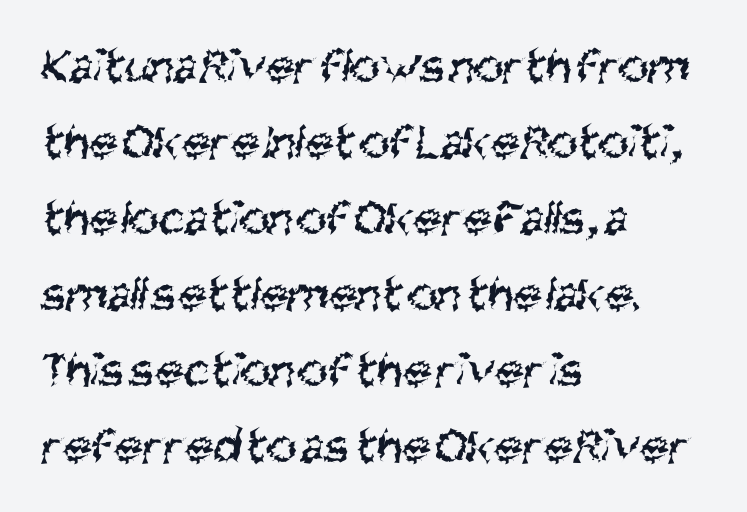
The rendering uses natural spacing where letterforms have individual widths. The words here are not underlined. A quiet, ordinary-to-light weight characterises the typeface. Short note: letters normally spaced. Type style note: lacks serifs.
